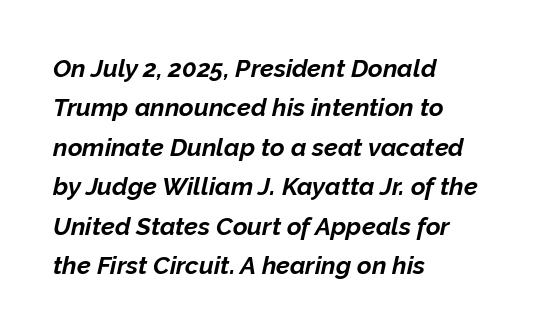
{"italic": "yes", "lean": "right", "slant_degrees": 12, "bold": "yes", "underline": "no", "align": "left", "line_spacing": "normal", "line_spacing_ratio": 1.58, "letter_spacing": "normal", "letter_spacing_em": 0.0, "glyph_px": 25}
